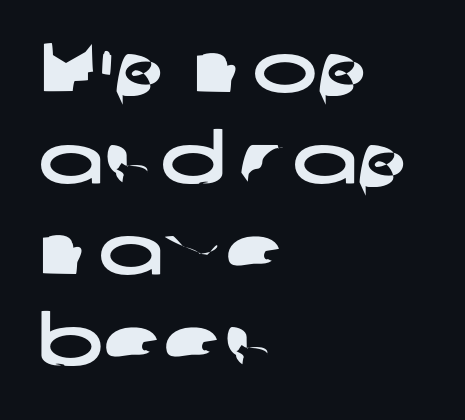
{"serif": "no", "width": "wide", "stroke_contrast": "low", "x_height": "medium", "monospaced": "no", "underline": "no", "align": "left", "line_spacing": "normal", "line_spacing_ratio": 1.32, "letter_spacing": "normal", "letter_spacing_em": 0.0, "glyph_px": 69}
